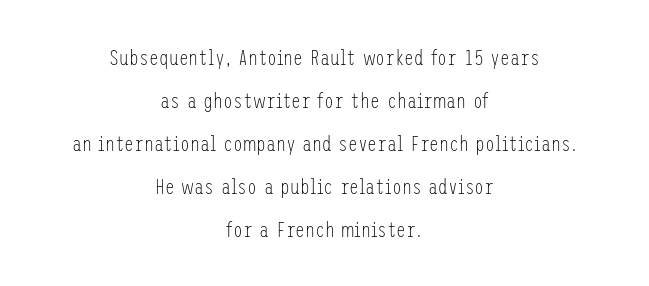
This rendering uses center alignment, leaving both contours irregular but symmetric. This is not heavy type; no bold has been used. Spacing between characters is what you'd get straight out of the box. Designer's note — italics off, roman on. Summary of vertical rhythm: relaxed, with wide interline spacing.
